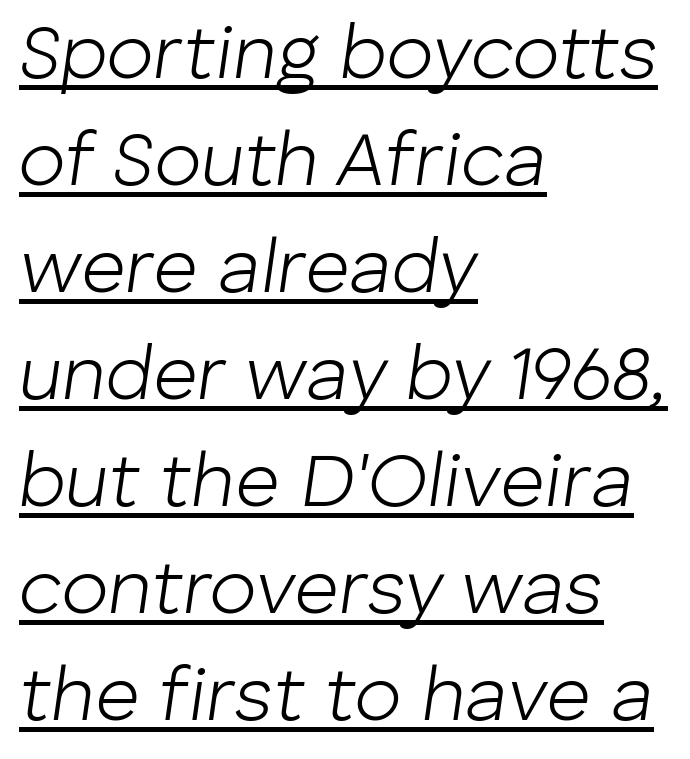
The font's italic variant was chosen for this text. Counters stay open thanks to moderate or lighter strokes. Whoever set this chose a conventional vertical rhythm. Line starts are locked; line ends wander.
